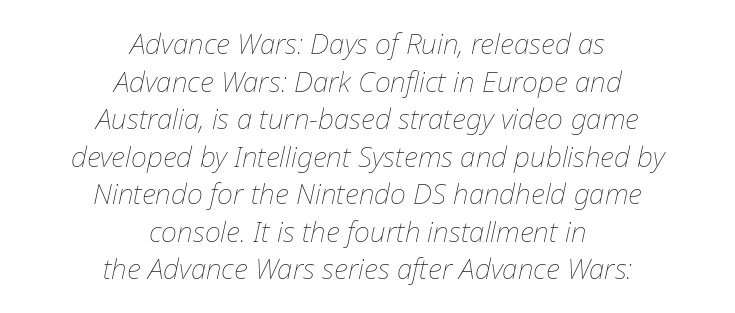
The image shows 28 px thin type, italic (leaning right); set centered, normal line spacing (1.34x), normal letter spacing, not underlined; low stroke contrast and a medium x-height.
